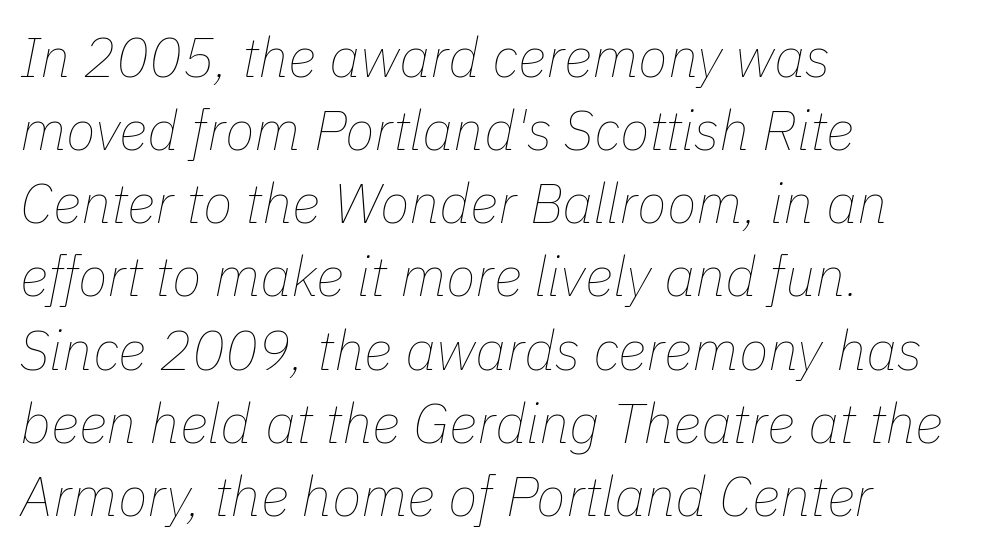
The image shows 55 px thin type, italic (leaning right); set left-aligned, normal line spacing (1.33x), normal letter spacing, not underlined; low stroke contrast and a medium x-height.
